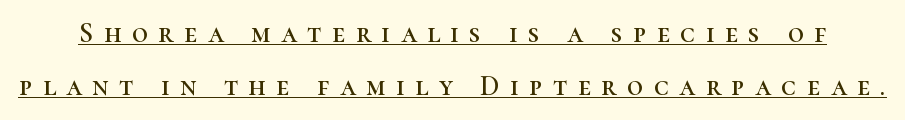
Q: Is the text italic (slanted)? A: No, it is upright.
Q: Is the typeface a serif or a sans-serif typeface? A: Serif.
Q: Is the text underlined? A: Yes.
Q: Is the spacing between letters normal or unusually wide? A: Unusually wide.
Q: Width (condensed, normal, or wide)? A: Normal.
Q: Stroke contrast? A: High.
Q: x-height? A: Medium.
Q: Monospaced? A: No.
